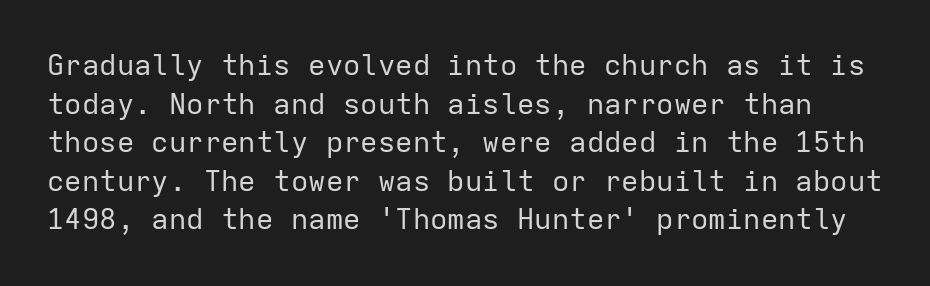
{"serif": "no", "italic": "no", "bold": "no", "weight": "regular", "width": "normal", "stroke_contrast": "low", "x_height": "medium", "monospaced": "yes", "underline": "no", "line_spacing": "normal", "line_spacing_ratio": 1.33, "letter_spacing": "normal", "letter_spacing_em": 0.0, "glyph_px": 29}
